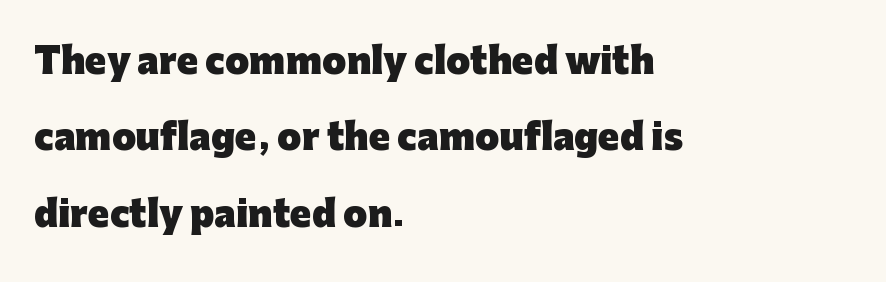
Q: Is the text bold? A: Yes.
Q: Is the text italic (slanted)? A: No, it is upright.
Q: Is the typeface a serif or a sans-serif typeface? A: Sans-serif.
Q: Is the text underlined? A: No.
Q: How is the paragraph aligned? A: Left-aligned.
Q: Is the spacing between letters normal or unusually wide? A: Normal.
Q: Is the spacing between lines tight, normal or loose? A: Loose.
Q: Width (condensed, normal, or wide)? A: Normal.
Q: Stroke contrast? A: Low.
Q: x-height? A: Medium.
Q: Monospaced? A: No.
